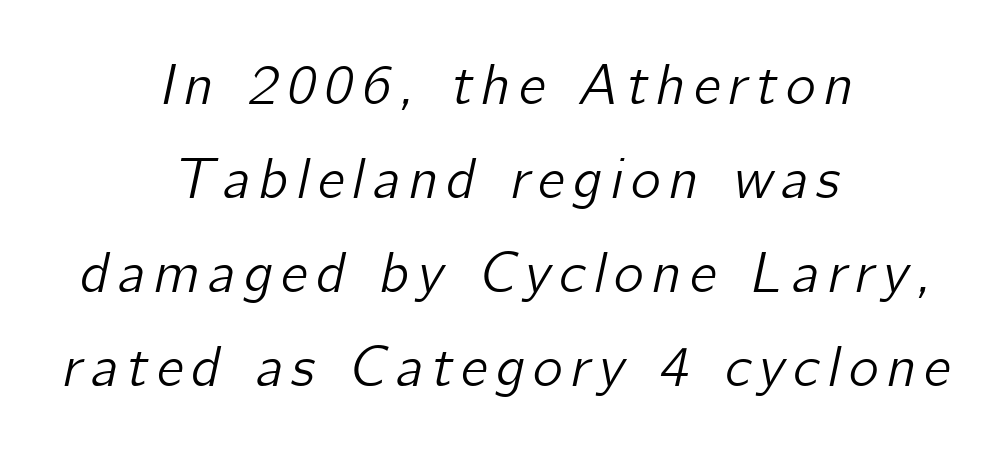
The image shows 57 px text type, italic (leaning right); set centered, normal line spacing (1.65x), not underlined; low stroke contrast and a medium x-height.
